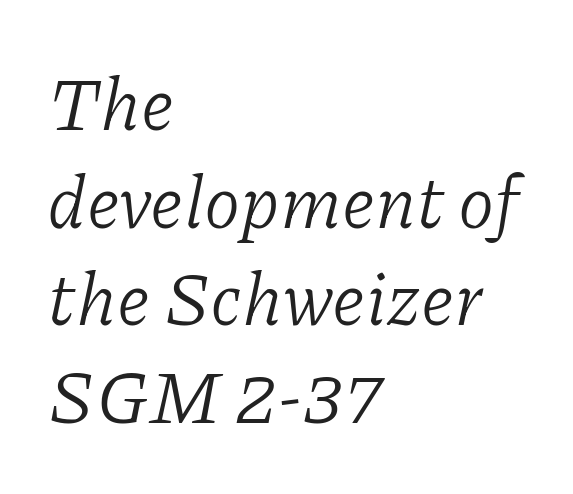
The image shows 74 px light serif type, italic (leaning right); set left-aligned, normal line spacing (1.32x), normal letter spacing, not underlined; low stroke contrast and a medium x-height.
